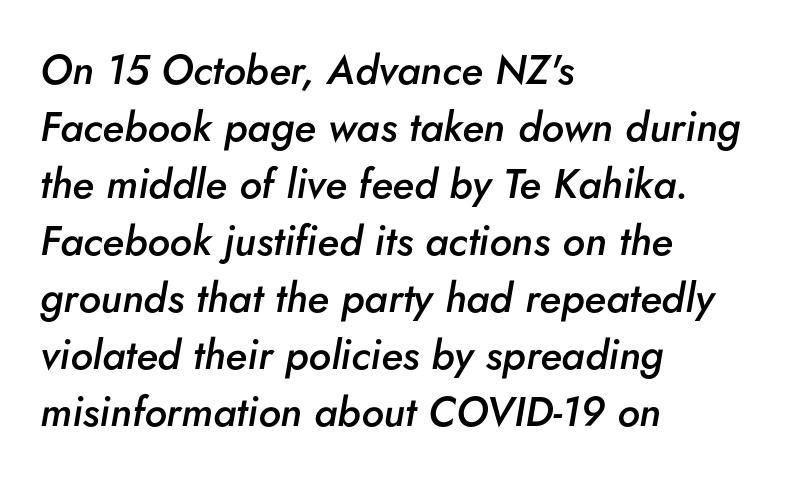
How are the letters spaced? Ordinarily, with no added tracking. In terms of leading, this rendering sits right in the middle. Honestly, there is no underline to notice here at all. Does the weight exceed regular? Yes, but only to semibold. In CSS terms this would be text-align: left. Looks like regular typesetting: each glyph gets only the width it needs.
